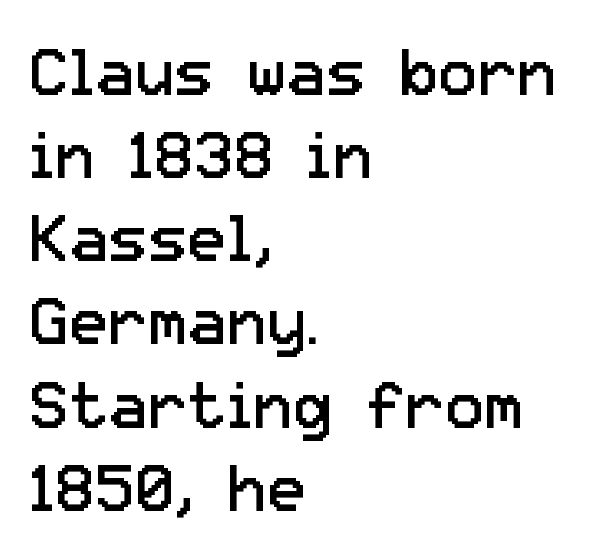
The image shows 66 px regular-weight sans-serif type, upright; set left-aligned, normal line spacing (1.26x), normal letter spacing, not underlined; low stroke contrast and a medium x-height.
